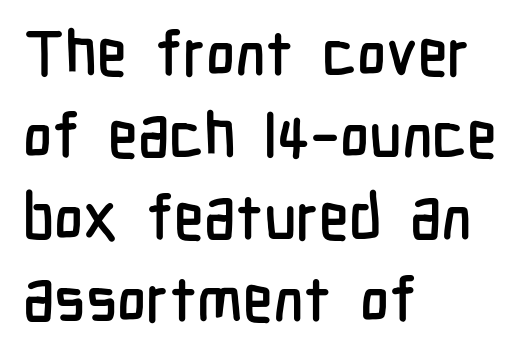
Q: Is the text italic (slanted)? A: No, it is upright.
Q: Is the typeface a serif or a sans-serif typeface? A: Sans-serif.
Q: Is the text underlined? A: No.
Q: How is the paragraph aligned? A: Left-aligned.
Q: Is the spacing between letters normal or unusually wide? A: Normal.
Q: Is the spacing between lines tight, normal or loose? A: Normal.
Q: Width (condensed, normal, or wide)? A: Condensed.
Q: Stroke contrast? A: Low.
Q: x-height? A: Medium.
Q: Monospaced? A: No.
